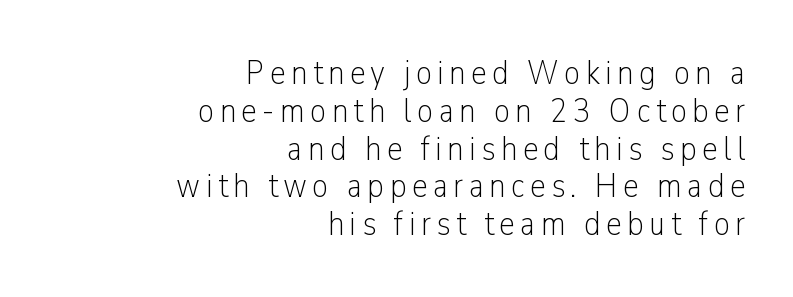
The image shows 35 px light, condensed sans-serif type, upright; set right-aligned, tight line spacing (1.08x), not underlined; low stroke contrast and a medium x-height.
